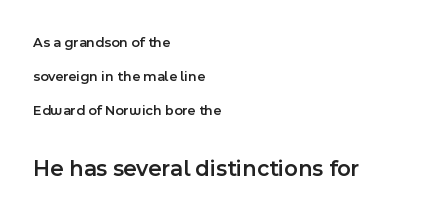
This rendering uses left alignment, leaving the right contour irregular. Do the letters lean? They stand straight. The designer dialed line spacing up above the default. Descender tails drop into unmarked territory. The rendering uses a semibold face; strokes are thickened but not to full bold.
